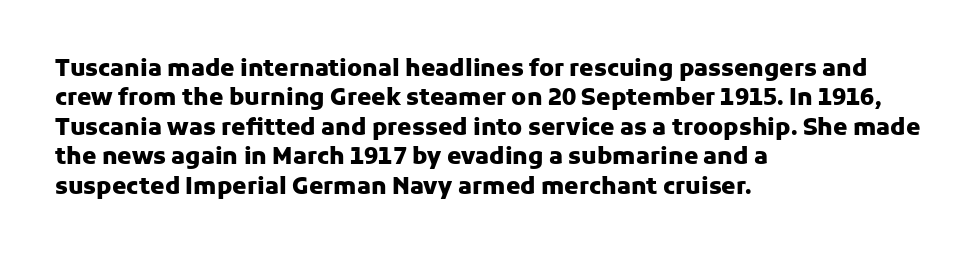
Q: Is the text bold? A: Yes.
Q: Is the text italic (slanted)? A: No, it is upright.
Q: Is the text underlined? A: No.
Q: How is the paragraph aligned? A: Left-aligned.
Q: Is the spacing between letters normal or unusually wide? A: Normal.
Q: Is the spacing between lines tight, normal or loose? A: Normal.
